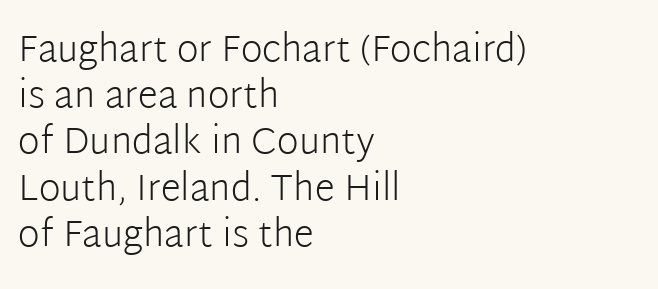
The image shows 37 px light sans-serif type, upright; set left-aligned, normal line spacing (1.25x), normal letter spacing, not underlined; low stroke contrast and a medium x-height.
